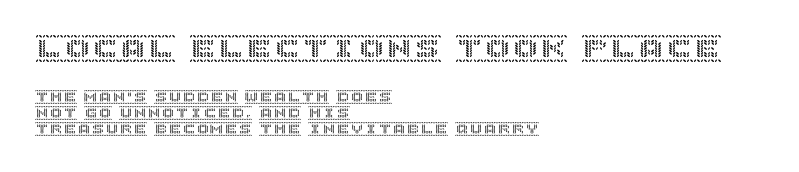
{"italic": "no", "width": "normal", "x_height": "large", "underline": "no", "align": "left", "line_spacing_ratio": 1.16, "letter_spacing": "normal", "letter_spacing_em": 0.0, "larger_block": "first", "size_ratio": 2.0, "glyph_px": 28}
